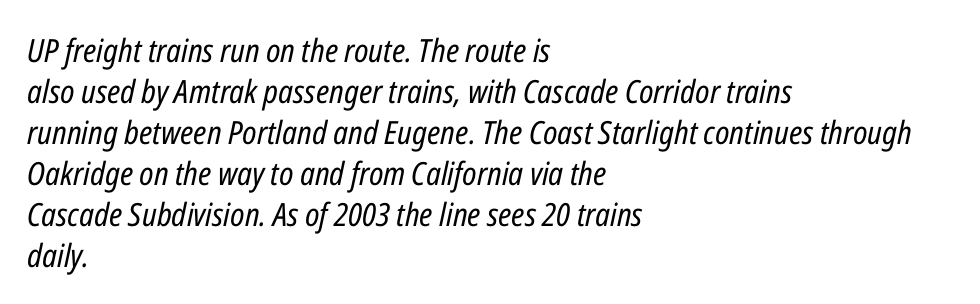
{"italic": "yes", "lean": "right", "slant_degrees": 12, "bold": "no", "weight": "regular", "width": "condensed", "stroke_contrast": "low", "x_height": "medium", "monospaced": "no", "underline": "no", "align": "left", "line_spacing": "normal", "line_spacing_ratio": 1.28, "letter_spacing": "normal", "letter_spacing_em": 0.0, "glyph_px": 32}
